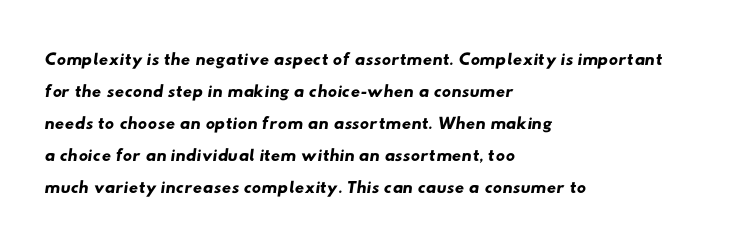
The rendering anchors every line to the left-hand side. Nothing unusual about the tracking: characters are spaced as the font intends. The string is rendered with underlining switched off.
